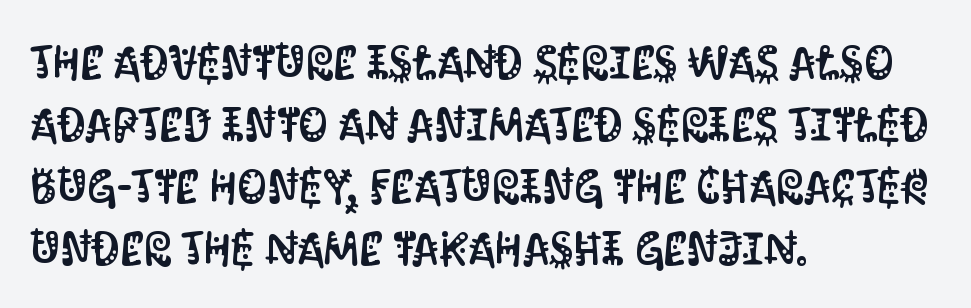
The image shows 47 px condensed sans-serif type, upright; set left-aligned, normal line spacing (1.32x), normal letter spacing, not underlined; medium stroke contrast and a large x-height.
